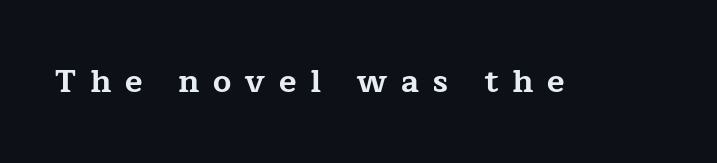
The image shows 32 px bold, wide serif type, upright; set unusually wide letter spacing (+0.43 em), not underlined; low stroke contrast and a medium x-height.
